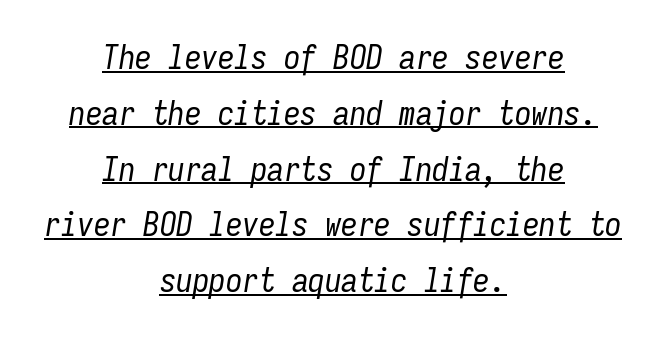
The image shows 33 px regular-weight, condensed type, italic (leaning right), monospaced; set centered, normal line spacing (1.69x), normal letter spacing, underlined; low stroke contrast and a medium x-height.
